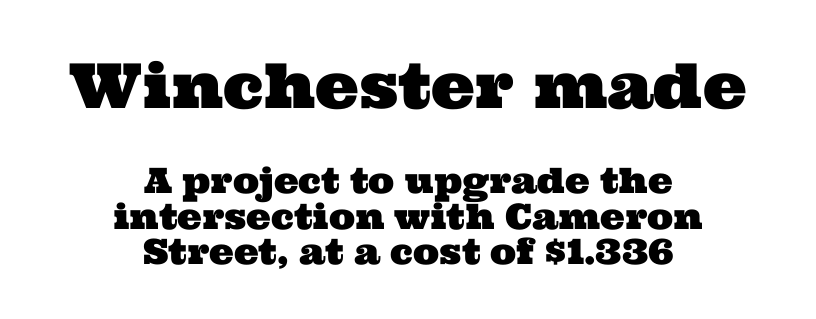
{"serif": "yes", "width": "wide", "stroke_contrast": "medium", "x_height": "medium", "monospaced": "no", "underline": "no", "align": "center", "line_spacing": "tight", "line_spacing_ratio": 1.01, "letter_spacing": "normal", "letter_spacing_em": 0.0, "larger_block": "first", "size_ratio": 1.77, "glyph_px": 62}
